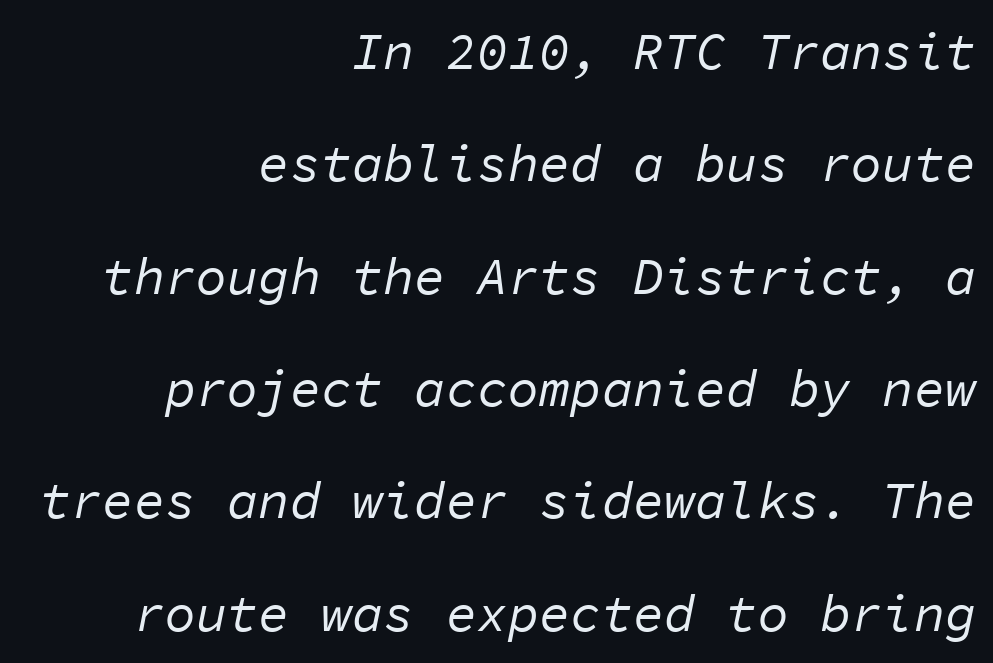
{"italic": "yes", "lean": "right", "slant_degrees": 11, "bold": "no", "weight": "regular", "width": "normal", "stroke_contrast": "low", "x_height": "medium", "monospaced": "yes", "underline": "no", "align": "right", "line_spacing": "loose", "line_spacing_ratio": 2.16, "letter_spacing": "normal", "letter_spacing_em": 0.0, "glyph_px": 52}
